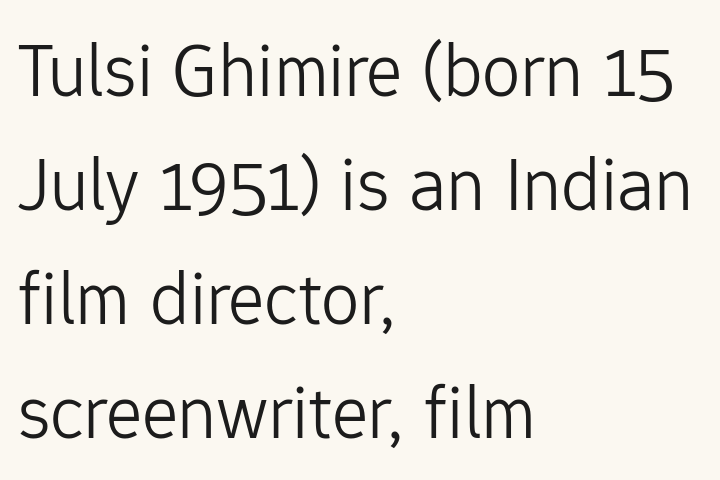
The image shows 77 px light sans-serif type, upright; set left-aligned, normal line spacing (1.48x), normal letter spacing, not underlined; low stroke contrast and a medium x-height.
